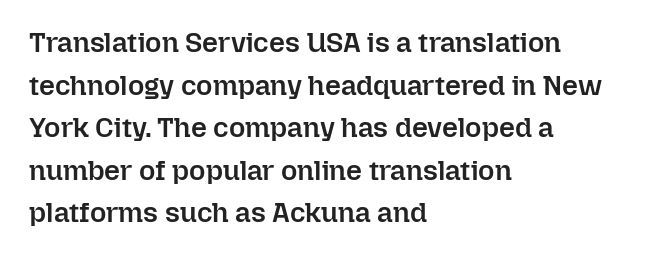
{"italic": "no", "bold": "semi", "weight": "semibold", "width": "normal", "stroke_contrast": "low", "x_height": "medium", "monospaced": "no", "underline": "no", "align": "left", "line_spacing": "normal", "line_spacing_ratio": 1.52, "letter_spacing": "normal", "letter_spacing_em": 0.0, "glyph_px": 28}
